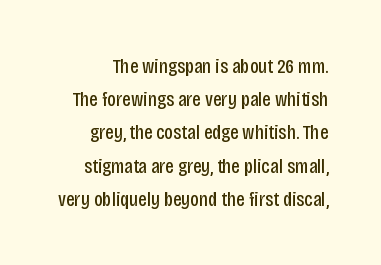
{"italic": "no", "bold": "no", "underline": "no", "line_spacing": "normal", "line_spacing_ratio": 1.58, "letter_spacing": "normal", "letter_spacing_em": 0.0, "glyph_px": 21}
